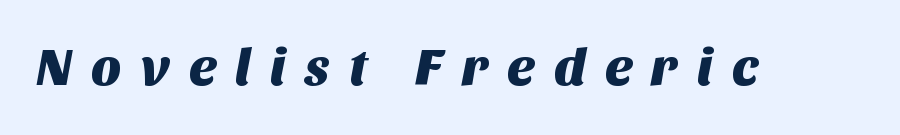
Nope, no serifs anywhere on these letters. The line texture is sparse and dotted thanks to wide tracking. These lines are rendered in a variable-pitch font. Underline: absent.
